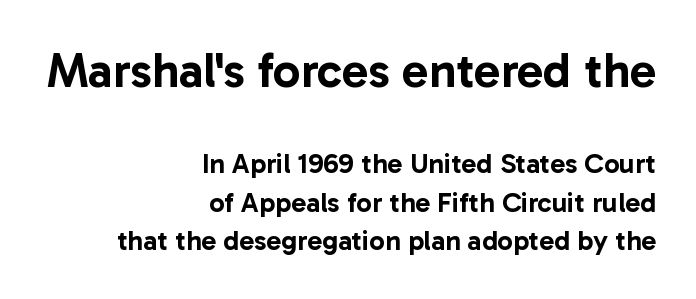
The image shows 49 px sans-serif type, upright; set right-aligned, normal line spacing (1.37x), normal letter spacing, not underlined; the first (top) block is 1.75x larger; low stroke contrast and a medium x-height.
